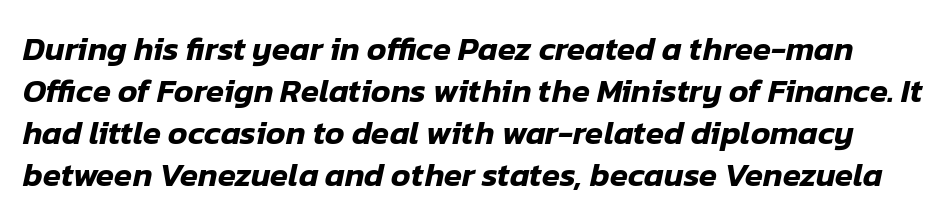
The image shows 33 px text type, italic (leaning right); set normal line spacing (1.27x), normal letter spacing, not underlined; low stroke contrast and a medium x-height.
